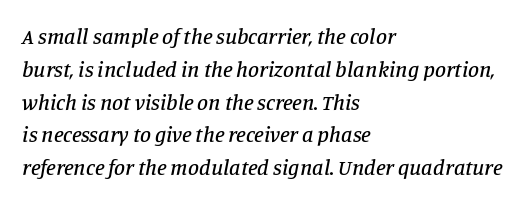
{"italic": "yes", "lean": "right", "slant_degrees": 11, "underline": "no", "align": "left", "line_spacing": "normal", "line_spacing_ratio": 1.49, "letter_spacing": "normal", "letter_spacing_em": 0.0, "glyph_px": 22}
